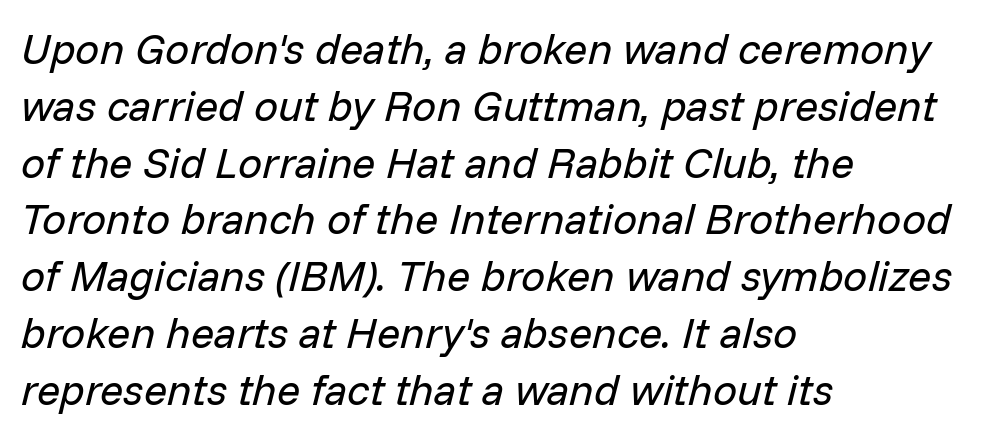
Honestly, there is no underline to notice here at all. Looking at the ascenders, they clearly lean. Honestly, the letter spacing is just normal — you wouldn't notice it. These lines are set flush left with a ragged right edge.
